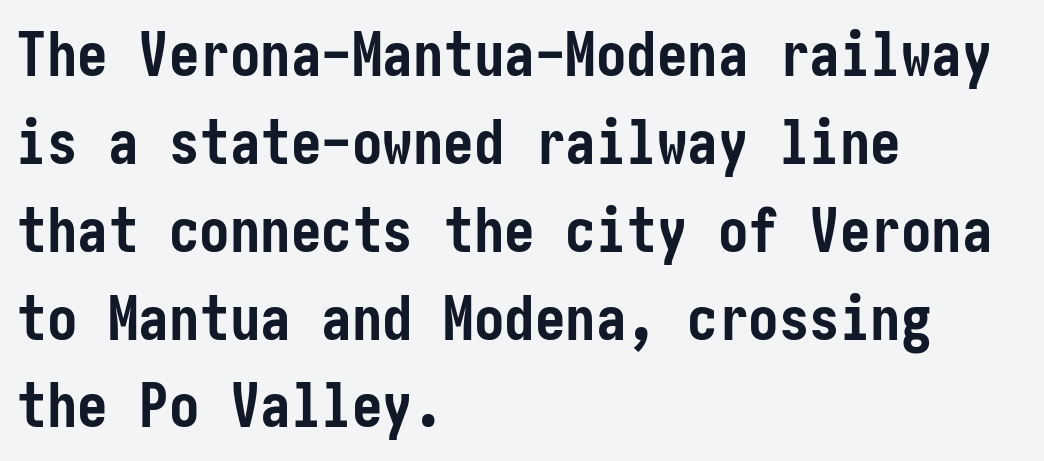
Q: Is the text bold? A: Yes.
Q: Is the text italic (slanted)? A: No, it is upright.
Q: Is the typeface a serif or a sans-serif typeface? A: Sans-serif.
Q: Is the text underlined? A: No.
Q: How is the paragraph aligned? A: Left-aligned.
Q: Is the spacing between letters normal or unusually wide? A: Normal.
Q: Is the spacing between lines tight, normal or loose? A: Normal.
Q: Width (condensed, normal, or wide)? A: Condensed.
Q: Stroke contrast? A: Low.
Q: x-height? A: Medium.
